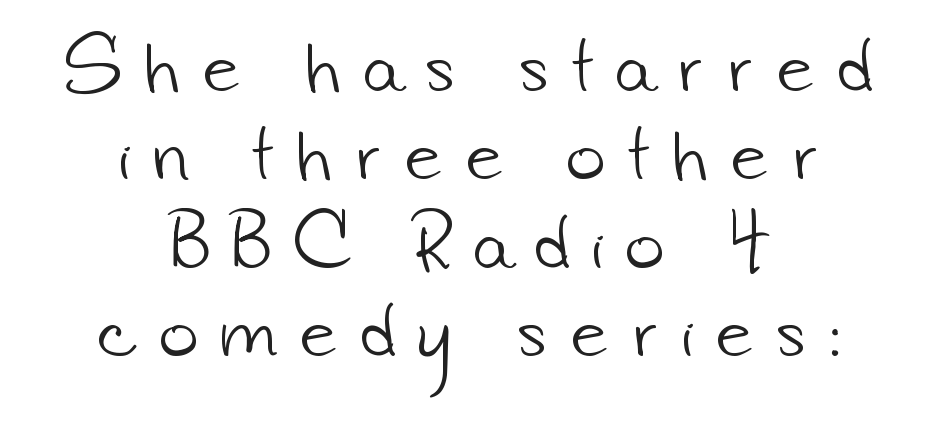
Q: Is the text bold? A: No.
Q: Is the typeface a serif or a sans-serif typeface? A: Sans-serif.
Q: Is the text underlined? A: No.
Q: How is the paragraph aligned? A: Centered.
Q: Is the spacing between letters normal or unusually wide? A: Unusually wide.
Q: Is the spacing between lines tight, normal or loose? A: Normal.
Q: Width (condensed, normal, or wide)? A: Normal.
Q: Stroke contrast? A: Low.
Q: x-height? A: Small.
Q: Monospaced? A: No.
